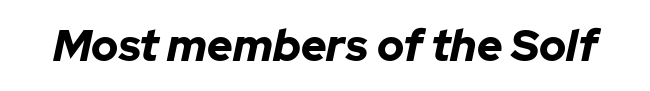
{"italic": "yes", "lean": "right", "slant_degrees": 12, "bold": "yes", "weight": "bold", "width": "normal", "stroke_contrast": "low", "x_height": "medium", "monospaced": "no", "underline": "no", "letter_spacing": "normal", "letter_spacing_em": 0.0, "glyph_px": 44}
